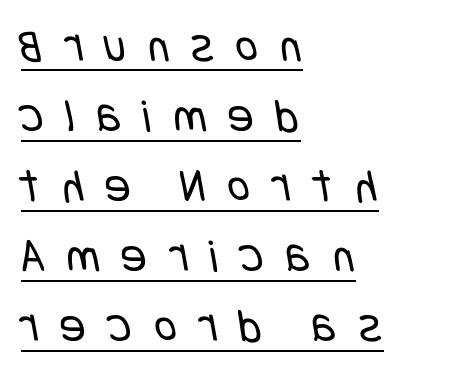
The letters are spread apart with noticeably loose tracking. The lines in this sample share a left origin and differ only in where they stop. Looks like someone drew a line under every word here. No letter is thick-stroked: the sample isn't bold. If you measured baseline to baseline, you'd find a middling distance.
